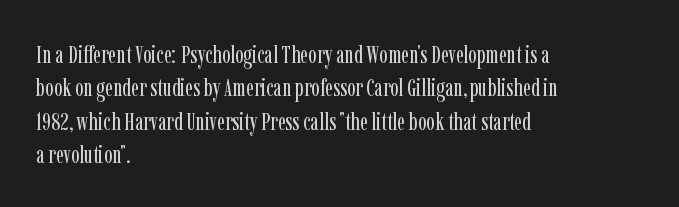
The image shows 25 px text type, upright; set left-aligned, normal line spacing (1.34x), normal letter spacing, not underlined.
